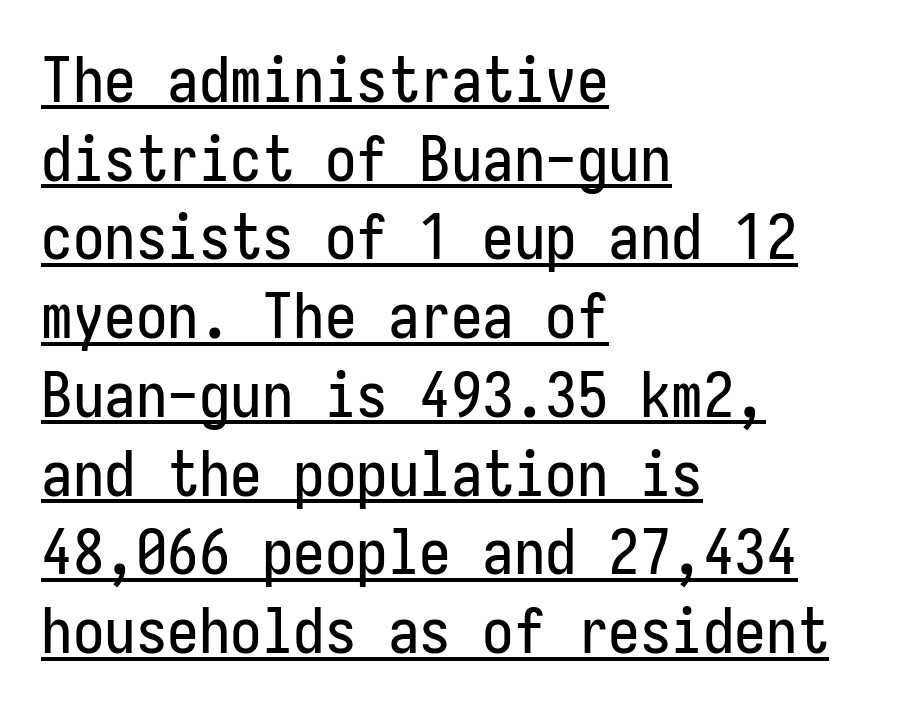
Q: Is the text italic (slanted)? A: No, it is upright.
Q: Is the typeface a serif or a sans-serif typeface? A: Sans-serif.
Q: Is the text underlined? A: Yes.
Q: How is the paragraph aligned? A: Left-aligned.
Q: Is the spacing between letters normal or unusually wide? A: Normal.
Q: Is the spacing between lines tight, normal or loose? A: Normal.
Q: Width (condensed, normal, or wide)? A: Condensed.
Q: Stroke contrast? A: Low.
Q: x-height? A: Medium.
